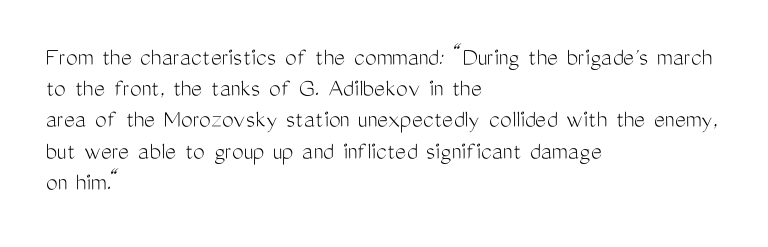
One-word summary of the alignment: left. In terms of letterspacing, this is plain default setting. The words here are not underlined. The characters are drawn with everyday or finer stroke widths. The letters stand straight up with perfectly vertical stems.
